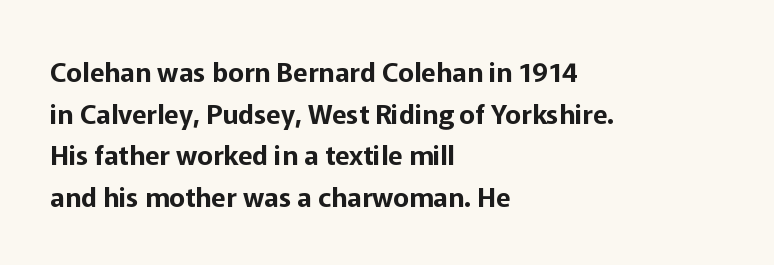
Q: Is the text italic (slanted)? A: No, it is upright.
Q: Is the text underlined? A: No.
Q: How is the paragraph aligned? A: Left-aligned.
Q: Is the spacing between letters normal or unusually wide? A: Normal.
Q: Is the spacing between lines tight, normal or loose? A: Normal.
